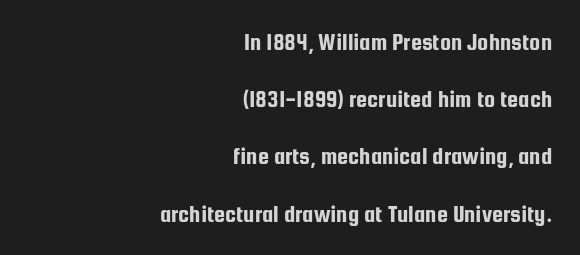
You could fit nearly another row in the gap between these rows. Where is the straight margin? On the right. Every character sits straight up, as roman type does. Glance below the letters and you will spot only blank space.
